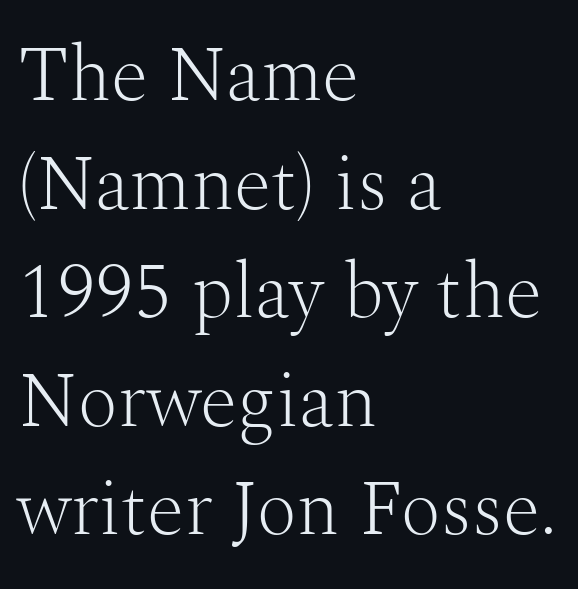
Q: Is the text bold? A: No.
Q: Is the text italic (slanted)? A: No, it is upright.
Q: Is the typeface a serif or a sans-serif typeface? A: Serif.
Q: Is the text underlined? A: No.
Q: How is the paragraph aligned? A: Left-aligned.
Q: Is the spacing between letters normal or unusually wide? A: Normal.
Q: Is the spacing between lines tight, normal or loose? A: Normal.
Q: Width (condensed, normal, or wide)? A: Normal.
Q: Stroke contrast? A: Medium.
Q: x-height? A: Medium.
Q: Monospaced? A: No.
